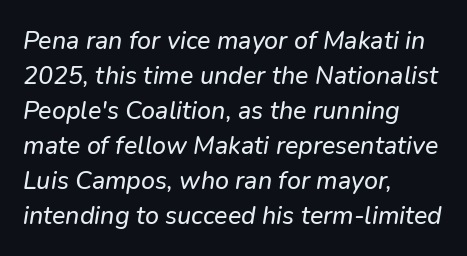
{"italic": "yes", "lean": "right", "slant_degrees": 9, "underline": "no", "align": "left", "line_spacing": "normal", "line_spacing_ratio": 1.4, "letter_spacing": "normal", "letter_spacing_em": 0.0, "glyph_px": 25}
